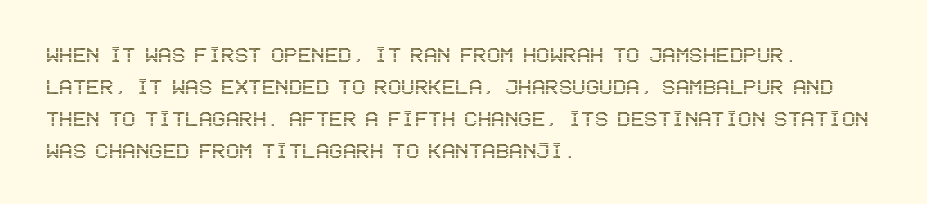
Q: Is the text italic (slanted)? A: No, it is upright.
Q: Is the text underlined? A: No.
Q: How is the paragraph aligned? A: Left-aligned.
Q: Is the spacing between letters normal or unusually wide? A: Normal.
Q: Is the spacing between lines tight, normal or loose? A: Normal.
